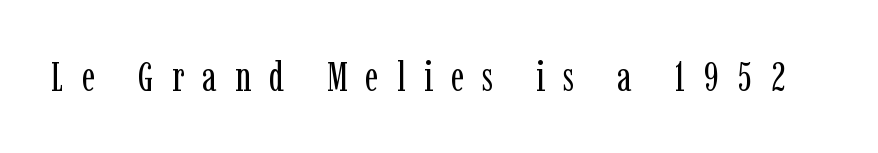
Compared with typical body copy, the letter spacing here is much looser. Is this a heavy cut? Hardly; it is regular or lighter. Plain, unruled lines of type. Do the characters align in a grid? No, the font is proportional. Designer's note — italics off, roman on. A typesetter would label this face a serif.
